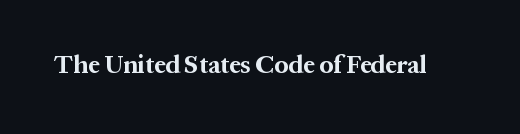
Q: Is the text bold? A: Yes.
Q: Is the text italic (slanted)? A: No, it is upright.
Q: Is the text underlined? A: No.
Q: Is the spacing between letters normal or unusually wide? A: Normal.
